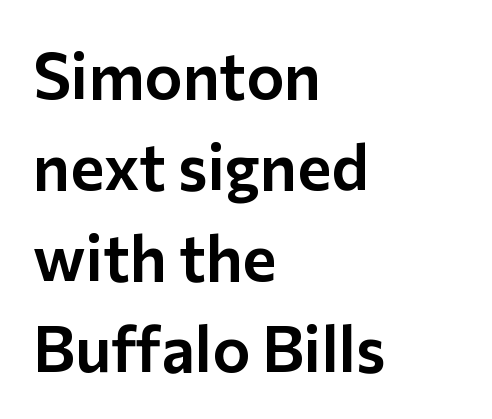
The image shows 64 px sans-serif type, upright; set left-aligned, normal line spacing (1.42x), normal letter spacing, not underlined; low stroke contrast and a medium x-height.
